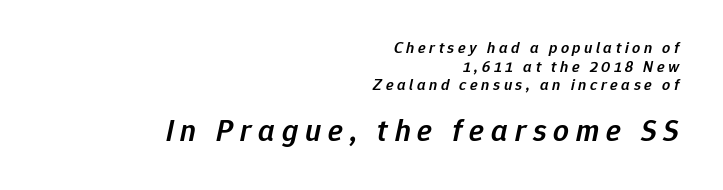
{"italic": "yes", "lean": "right", "slant_degrees": 12, "bold": "semi", "weight": "semibold", "width": "normal", "stroke_contrast": "low", "x_height": "medium", "monospaced": "no", "underline": "no", "align": "right", "line_spacing_ratio": 1.17, "letter_spacing": "wide", "letter_spacing_em": 0.22, "larger_block": "second", "size_ratio": 1.94, "glyph_px": 31}
